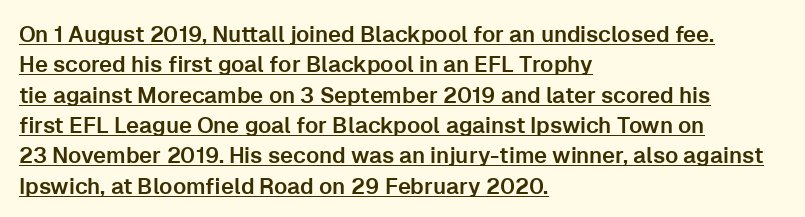
Leftover space on each line is placed entirely after the last word. The lines sit at an ordinary, default distance from one another. Characters remain perfectly vertical along every line. The line texture is even and compact thanks to regular tracking.
